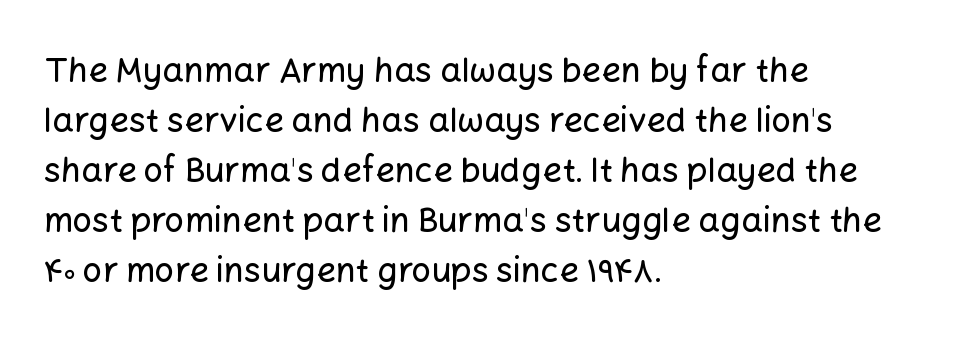
Q: Is the text italic (slanted)? A: No, it is upright.
Q: Is the typeface a serif or a sans-serif typeface? A: Sans-serif.
Q: Is the text underlined? A: No.
Q: How is the paragraph aligned? A: Left-aligned.
Q: Is the spacing between letters normal or unusually wide? A: Normal.
Q: Is the spacing between lines tight, normal or loose? A: Normal.
Q: Width (condensed, normal, or wide)? A: Normal.
Q: Stroke contrast? A: Low.
Q: x-height? A: Medium.
Q: Monospaced? A: No.
